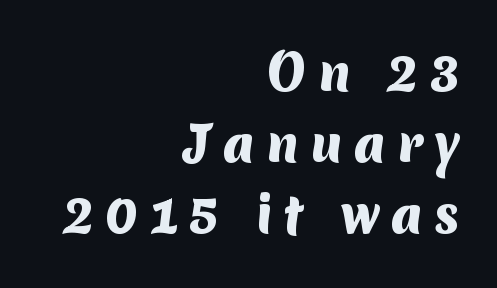
These lines carry a lot of weight — the face is fully bold. The passage shown is not underscored anywhere. This rendering widens character spacing well past its baseline value. Notice how descenders clear the ascenders below comfortably — that's standard leading. If you drew a ruler down the right edge, every line would touch it. Looks like regular typesetting: each glyph gets only the width it needs.
